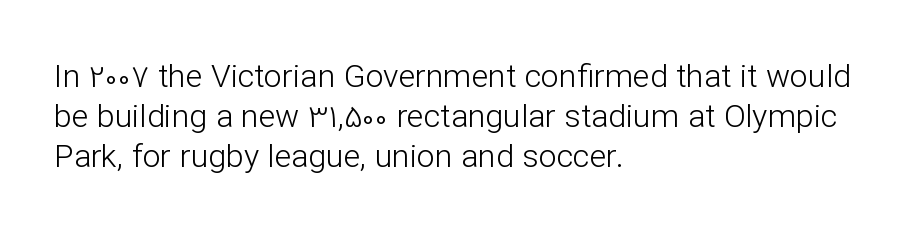
{"serif": "no", "italic": "no", "bold": "no", "weight": "light", "width": "normal", "stroke_contrast": "low", "x_height": "medium", "monospaced": "no", "underline": "no", "align": "left", "line_spacing": "normal", "line_spacing_ratio": 1.25, "letter_spacing": "normal", "letter_spacing_em": 0.0, "glyph_px": 32}
